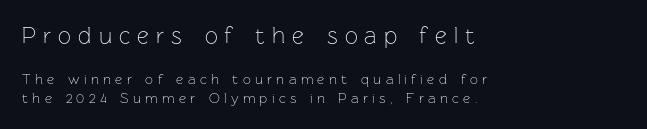
Q: Is the text bold? A: No.
Q: Is the text italic (slanted)? A: No, it is upright.
Q: Is the text underlined? A: No.
Q: How is the paragraph aligned? A: Left-aligned.
Q: Is the spacing between letters normal or unusually wide? A: Unusually wide.
Q: Is the spacing between lines tight, normal or loose? A: Normal.
Q: Which block of text is set in a larger size, the first (top) or the second (bottom)? A: The first (top) one.
